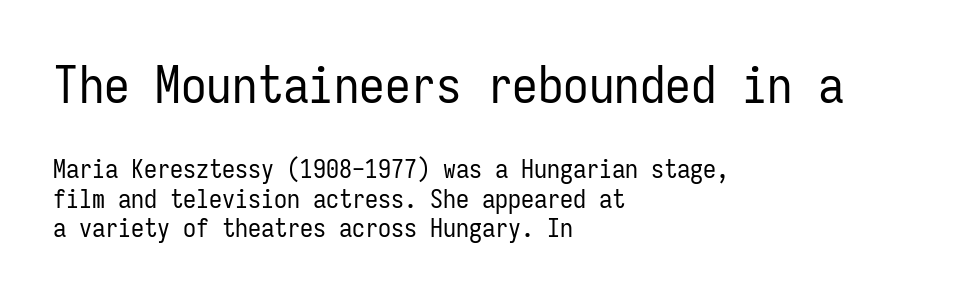
Q: Is the text bold? A: No.
Q: Is the text italic (slanted)? A: No, it is upright.
Q: Is the typeface a serif or a sans-serif typeface? A: Sans-serif.
Q: Is the text underlined? A: No.
Q: How is the paragraph aligned? A: Left-aligned.
Q: Is the spacing between letters normal or unusually wide? A: Normal.
Q: Is the spacing between lines tight, normal or loose? A: Tight.
Q: Which block of text is set in a larger size, the first (top) or the second (bottom)? A: The first (top) one.
Q: Width (condensed, normal, or wide)? A: Condensed.
Q: Stroke contrast? A: Low.
Q: x-height? A: Medium.
Q: Monospaced? A: Yes.
